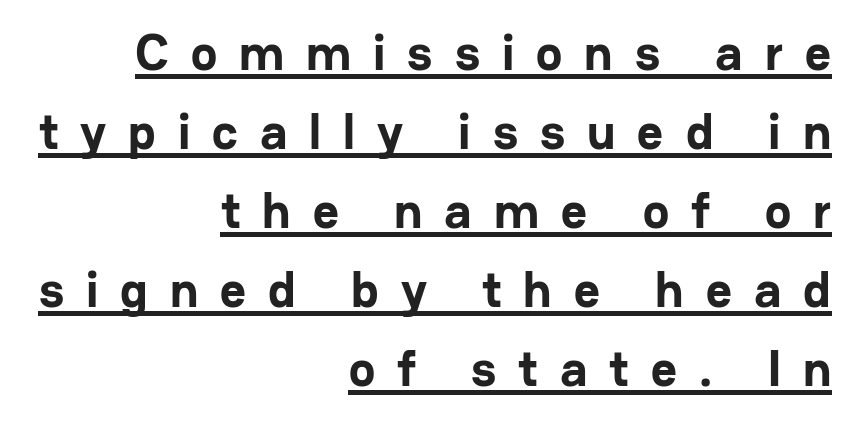
The lines in this sample share a right terminus and differ only in where they begin. Substantial extra tracking has been applied to these lines. Notice how descenders clear the ascenders below comfortably — that's standard leading. Caption: bold face, heavy strokes.
